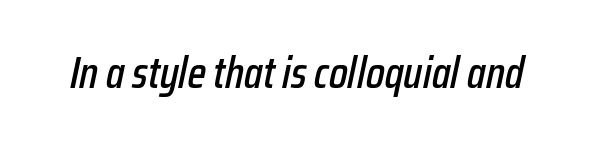
A bare baseline throughout the passage. Does extra space separate the letters? No, they use regular spacing. These lines were composed using italics. Here the designer chose a conventional face with non-uniform glyph widths.
